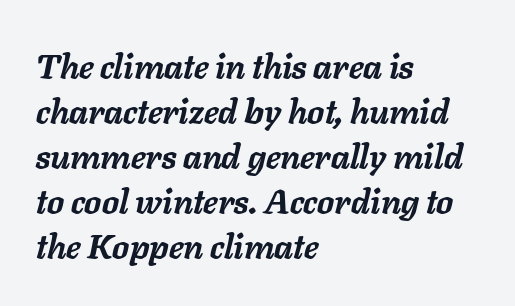
The image shows 34 px semibold type, italic (leaning right); set left-aligned, normal line spacing (1.32x), normal letter spacing, not underlined; low stroke contrast and a medium x-height.
